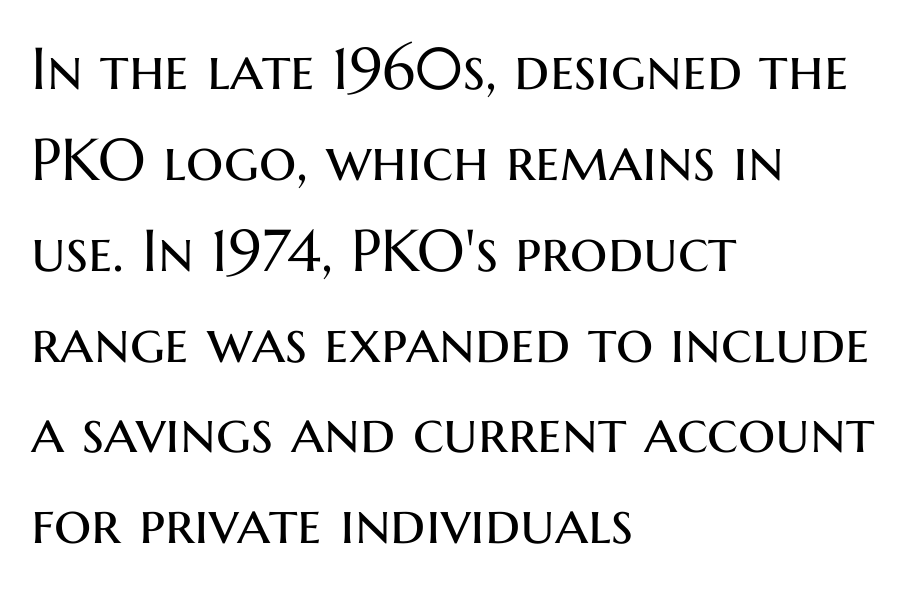
{"serif": "no", "italic": "no", "bold": "no", "weight": "regular", "width": "normal", "stroke_contrast": "medium", "x_height": "medium", "monospaced": "no", "underline": "no", "align": "left", "line_spacing": "normal", "line_spacing_ratio": 1.54, "letter_spacing": "normal", "letter_spacing_em": 0.0, "glyph_px": 59}
